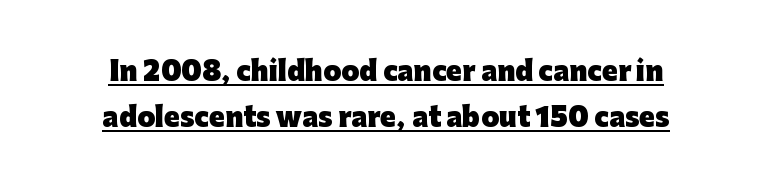
The image shows 26 px bold type, upright; set centered, line spacing 1.77x, normal letter spacing, underlined.
